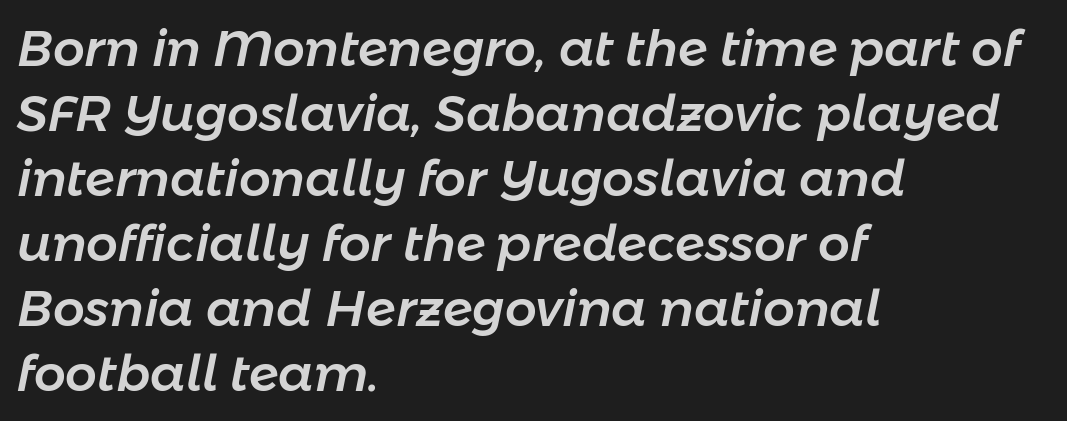
The image shows 50 px text type, italic (leaning right); set left-aligned, normal line spacing (1.3x), normal letter spacing, not underlined; low stroke contrast and a medium x-height.
